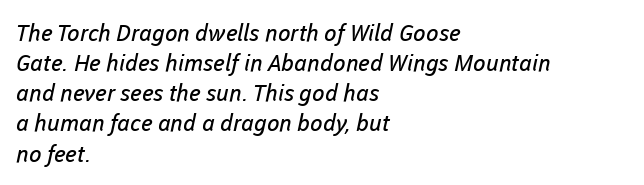
The image shows 23 px text type; set left-aligned, normal line spacing (1.31x), normal letter spacing, not underlined.
